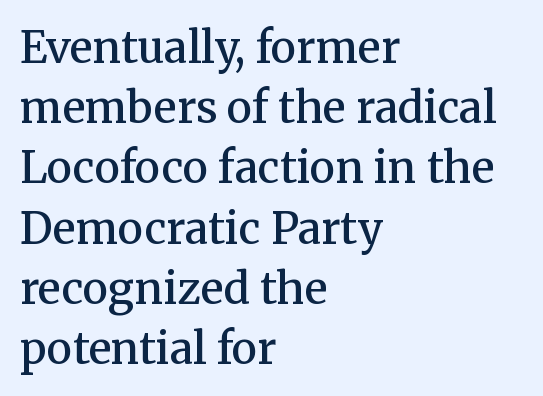
{"serif": "yes", "italic": "no", "bold": "semi", "weight": "semibold", "width": "normal", "stroke_contrast": "medium", "x_height": "medium", "monospaced": "no", "underline": "no", "align": "left", "line_spacing": "normal", "line_spacing_ratio": 1.4, "letter_spacing": "normal", "letter_spacing_em": 0.0, "glyph_px": 43}
